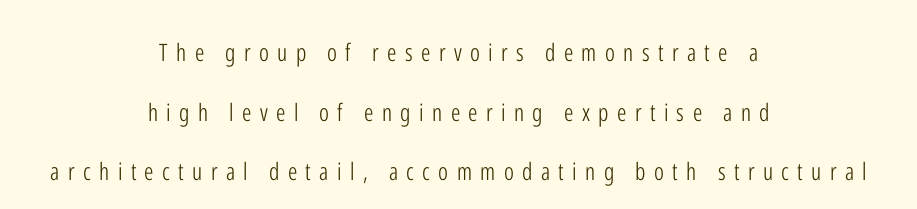
The image shows 24 px text type, upright; set centered, loose line spacing (2.48x), unusually wide letter spacing (+0.35 em), not underlined.
